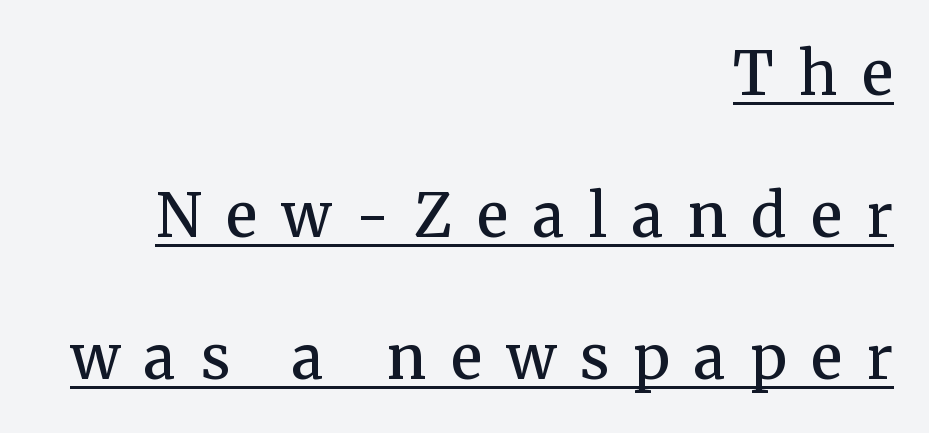
{"serif": "yes", "italic": "no", "bold": "semi", "weight": "semibold", "width": "normal", "stroke_contrast": "medium", "x_height": "medium", "monospaced": "no", "underline": "yes", "align": "right", "line_spacing": "loose", "line_spacing_ratio": 2.41, "letter_spacing": "wide", "letter_spacing_em": 0.42, "glyph_px": 59}
